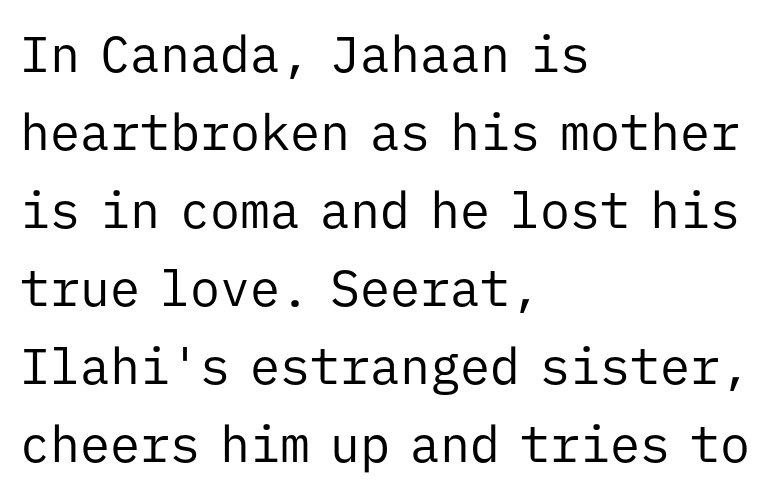
The image shows 50 px regular-weight sans-serif type, upright, monospaced; set left-aligned, normal line spacing (1.56x), normal letter spacing, not underlined; low stroke contrast and a medium x-height.
